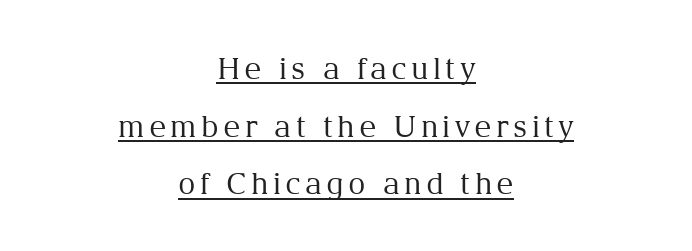
No letter is thick-stroked: the sample isn't bold. Think of a printed novel: that variable character pitch is what you see here. These lines stand farther apart than default settings would place them. This sample is center-justified, so both line endings float freely. Characters remain perfectly vertical along every line.
